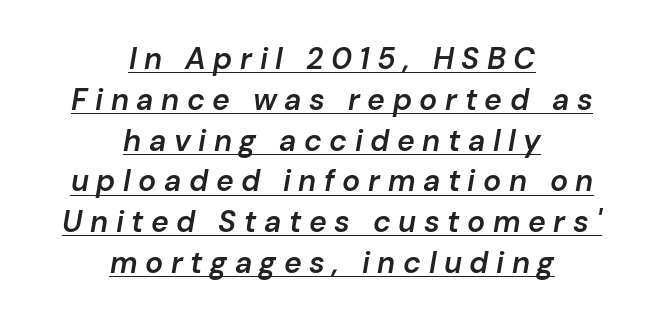
The image shows 30 px semibold type, italic (leaning right); set centered, normal line spacing (1.36x), unusually wide letter spacing (+0.25 em), underlined; low stroke contrast and a medium x-height.
